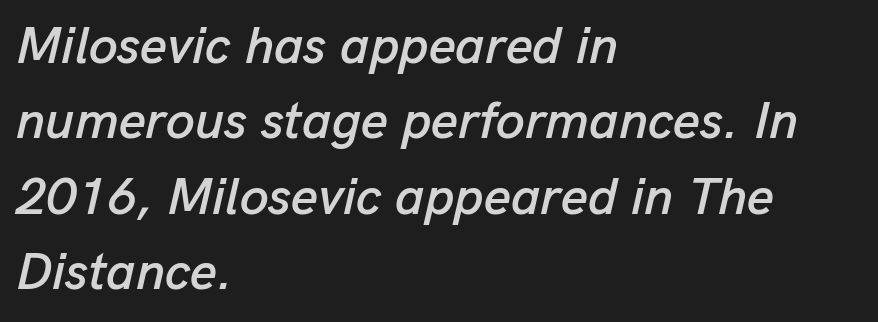
Q: Is the text italic (slanted)? A: Yes, it leans right by about 13 degrees.
Q: Is the text underlined? A: No.
Q: How is the paragraph aligned? A: Left-aligned.
Q: Is the spacing between letters normal or unusually wide? A: Normal.
Q: Is the spacing between lines tight, normal or loose? A: Normal.
Q: Width (condensed, normal, or wide)? A: Normal.
Q: Stroke contrast? A: Low.
Q: x-height? A: Medium.
Q: Monospaced? A: No.
